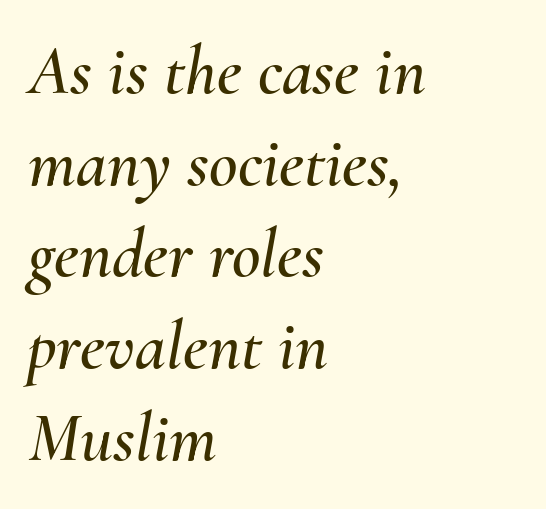
The image shows 70 px text type, italic (leaning right); set left-aligned, normal line spacing (1.31x), normal letter spacing, not underlined; medium stroke contrast and a small x-height.
